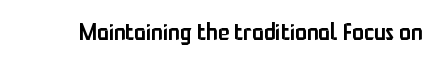
{"italic": "no", "bold": "semi", "underline": "no", "letter_spacing": "normal", "letter_spacing_em": 0.0, "glyph_px": 24}
